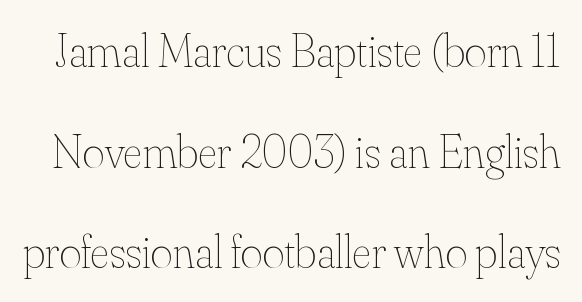
Ordinary non-slanted type is in use. Spacing verdict: proportional, widths tailored to each character. The face looks like a standard text weight, possibly lighter. A typesetter would call this leading open, well beyond the default.
